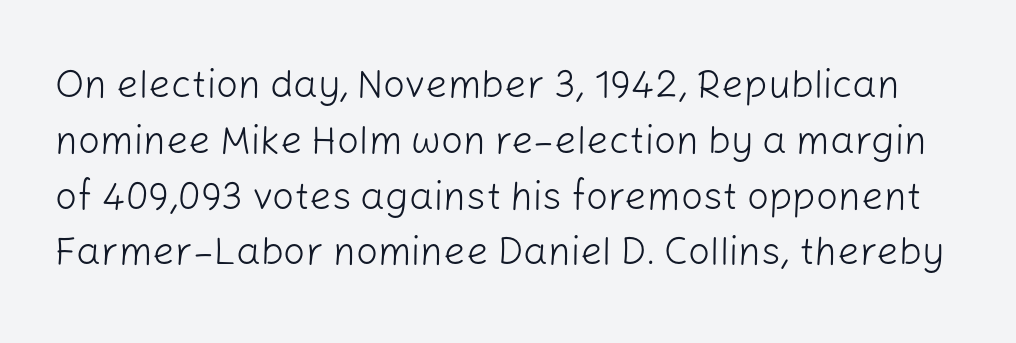
Q: Is the text bold? A: No.
Q: Is the text italic (slanted)? A: No, it is upright.
Q: Is the typeface a serif or a sans-serif typeface? A: Sans-serif.
Q: Is the text underlined? A: No.
Q: Is the spacing between letters normal or unusually wide? A: Normal.
Q: Is the spacing between lines tight, normal or loose? A: Normal.
Q: Width (condensed, normal, or wide)? A: Normal.
Q: Stroke contrast? A: Low.
Q: x-height? A: Medium.
Q: Monospaced? A: No.
